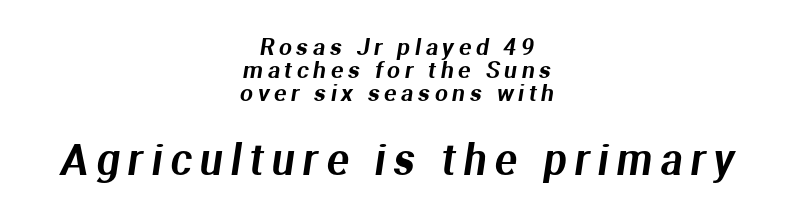
Q: Is the typeface a serif or a sans-serif typeface? A: Sans-serif.
Q: Is the text underlined? A: No.
Q: How is the paragraph aligned? A: Centered.
Q: Is the spacing between letters normal or unusually wide? A: Unusually wide.
Q: Is the spacing between lines tight, normal or loose? A: Tight.
Q: Which block of text is set in a larger size, the first (top) or the second (bottom)? A: The second (bottom) one.
Q: Width (condensed, normal, or wide)? A: Normal.
Q: Stroke contrast? A: Medium.
Q: x-height? A: Medium.
Q: Monospaced? A: No.
